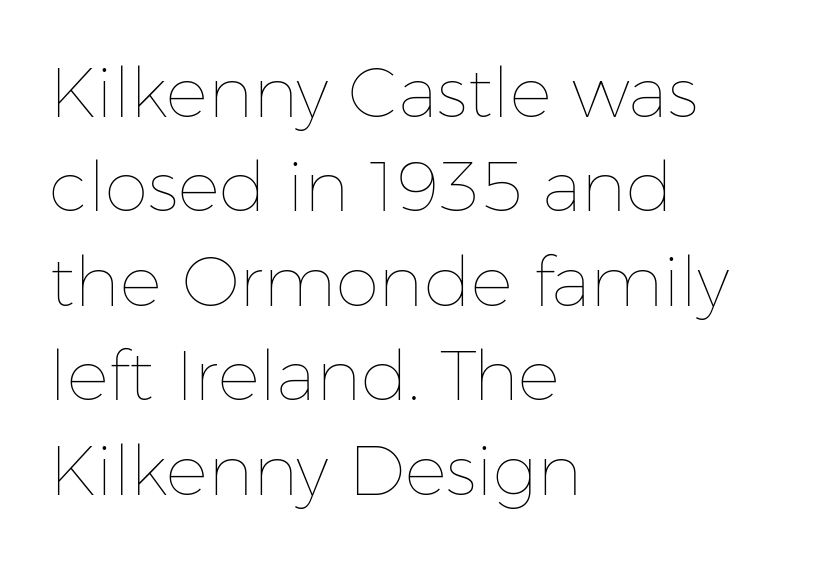
The image shows 70 px thin type, upright; set left-aligned, normal line spacing (1.35x), normal letter spacing, not underlined; low stroke contrast and a medium x-height.
